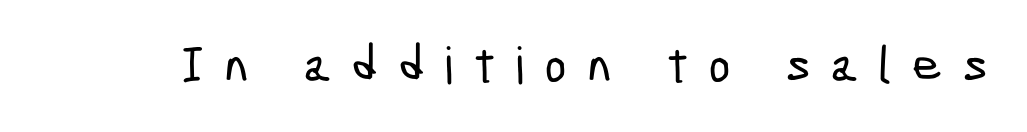
Q: Is the typeface a serif or a sans-serif typeface? A: Sans-serif.
Q: Is the text underlined? A: No.
Q: Is the spacing between letters normal or unusually wide? A: Unusually wide.
Q: Width (condensed, normal, or wide)? A: Condensed.
Q: Stroke contrast? A: Low.
Q: x-height? A: Medium.
Q: Monospaced? A: No.
